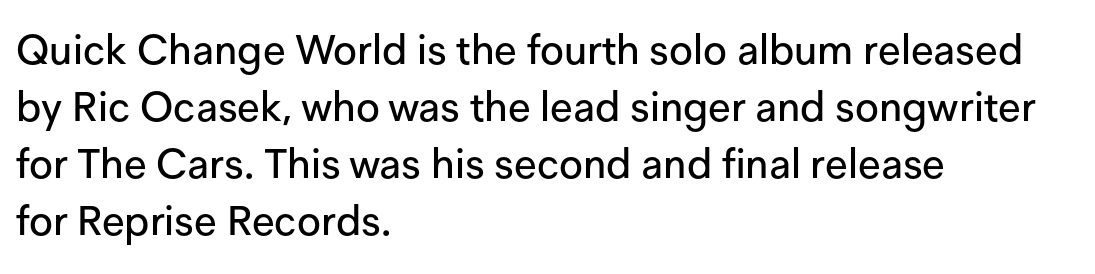
{"serif": "no", "italic": "no", "width": "normal", "stroke_contrast": "low", "x_height": "medium", "monospaced": "no", "underline": "no", "align": "left", "line_spacing": "normal", "line_spacing_ratio": 1.39, "letter_spacing": "normal", "letter_spacing_em": 0.0, "glyph_px": 41}
